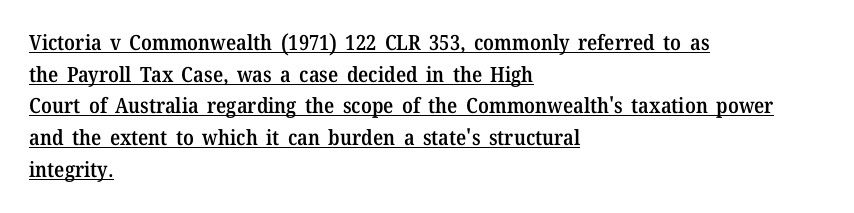
The image shows 21 px text type, upright; set left-aligned, normal line spacing (1.51x), normal letter spacing, underlined.
